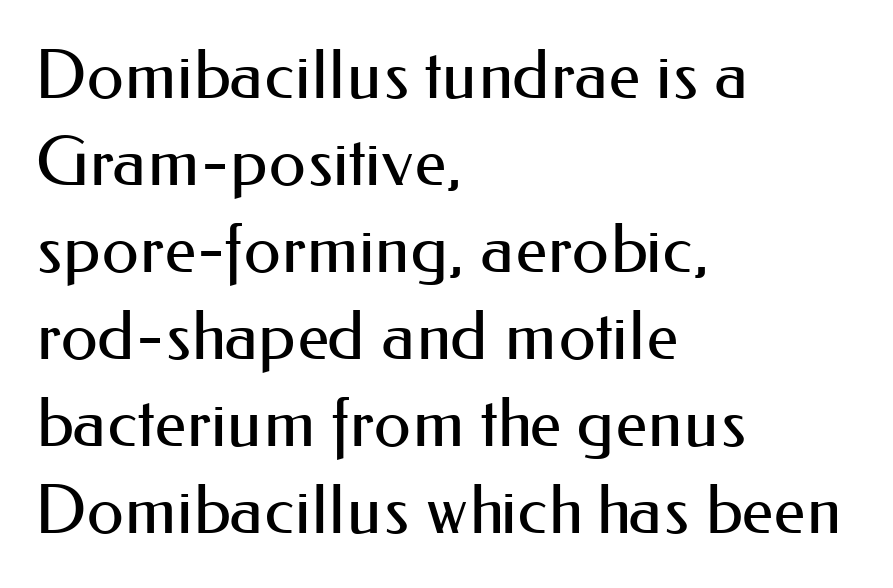
Q: Is the text bold? A: No.
Q: Is the text italic (slanted)? A: No, it is upright.
Q: Is the typeface a serif or a sans-serif typeface? A: Sans-serif.
Q: Is the text underlined? A: No.
Q: How is the paragraph aligned? A: Left-aligned.
Q: Is the spacing between letters normal or unusually wide? A: Normal.
Q: Is the spacing between lines tight, normal or loose? A: Normal.
Q: Width (condensed, normal, or wide)? A: Normal.
Q: Stroke contrast? A: Medium.
Q: x-height? A: Small.
Q: Monospaced? A: No.
